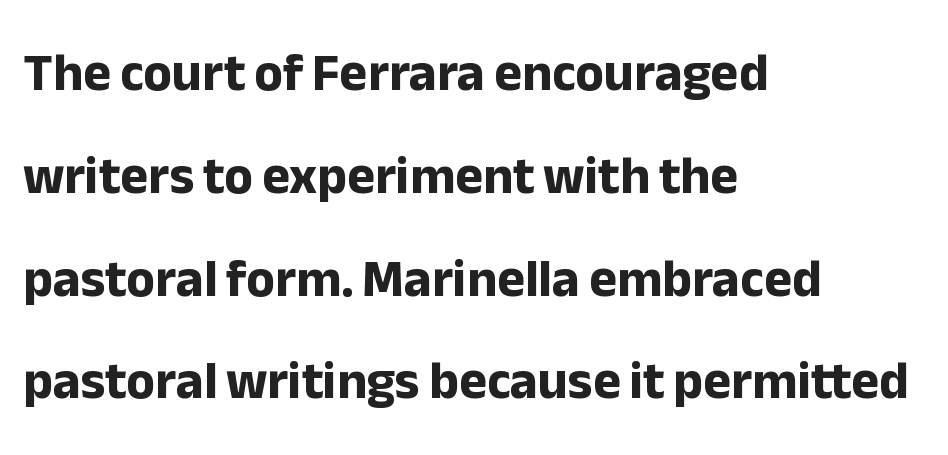
{"serif": "no", "italic": "no", "bold": "yes", "weight": "bold", "width": "normal", "stroke_contrast": "low", "x_height": "medium", "monospaced": "no", "underline": "no", "align": "left", "line_spacing": "loose", "line_spacing_ratio": 1.94, "letter_spacing": "normal", "letter_spacing_em": 0.0, "glyph_px": 53}
